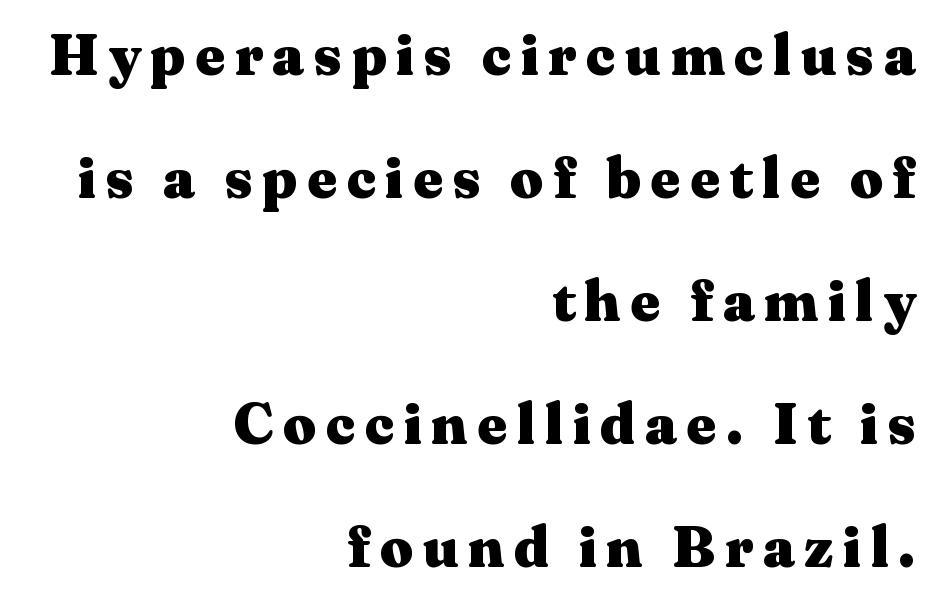
Q: Is the text bold? A: Yes.
Q: Is the text italic (slanted)? A: No, it is upright.
Q: Is the typeface a serif or a sans-serif typeface? A: Serif.
Q: Is the text underlined? A: No.
Q: How is the paragraph aligned? A: Right-aligned.
Q: Is the spacing between lines tight, normal or loose? A: Loose.
Q: Width (condensed, normal, or wide)? A: Wide.
Q: Stroke contrast? A: Medium.
Q: x-height? A: Medium.
Q: Monospaced? A: No.
